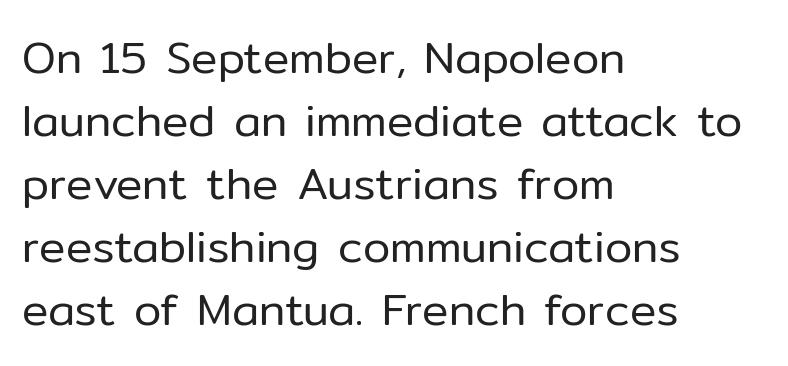
Q: Is the text bold? A: No.
Q: Is the text italic (slanted)? A: No, it is upright.
Q: Is the typeface a serif or a sans-serif typeface? A: Sans-serif.
Q: Is the text underlined? A: No.
Q: How is the paragraph aligned? A: Left-aligned.
Q: Is the spacing between letters normal or unusually wide? A: Normal.
Q: Is the spacing between lines tight, normal or loose? A: Normal.
Q: Width (condensed, normal, or wide)? A: Normal.
Q: Stroke contrast? A: Low.
Q: x-height? A: Medium.
Q: Monospaced? A: No.
